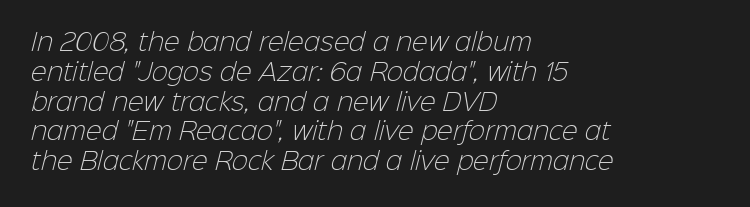
Q: Is the text bold? A: No.
Q: Is the text underlined? A: No.
Q: How is the paragraph aligned? A: Left-aligned.
Q: Is the spacing between letters normal or unusually wide? A: Normal.
